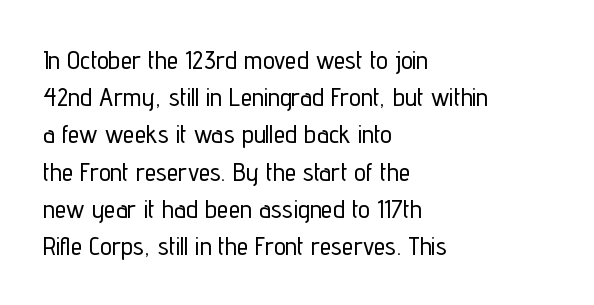
{"italic": "no", "underline": "no", "align": "left", "line_spacing": "normal", "line_spacing_ratio": 1.43, "letter_spacing": "normal", "letter_spacing_em": 0.0, "glyph_px": 26}
